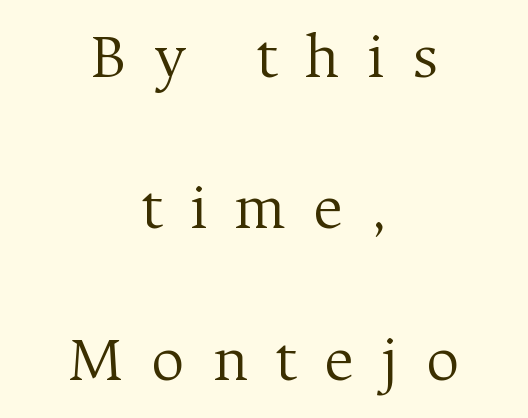
Clear beneath every line of the passage. The leading is generous, giving the passage an open texture. Is the type heavy? It reads as light-to-regular instead. The face used here is rendered with a markedly widened letterfit. Note the varied advance widths — an 'i' is clearly narrower than an 'm'.
